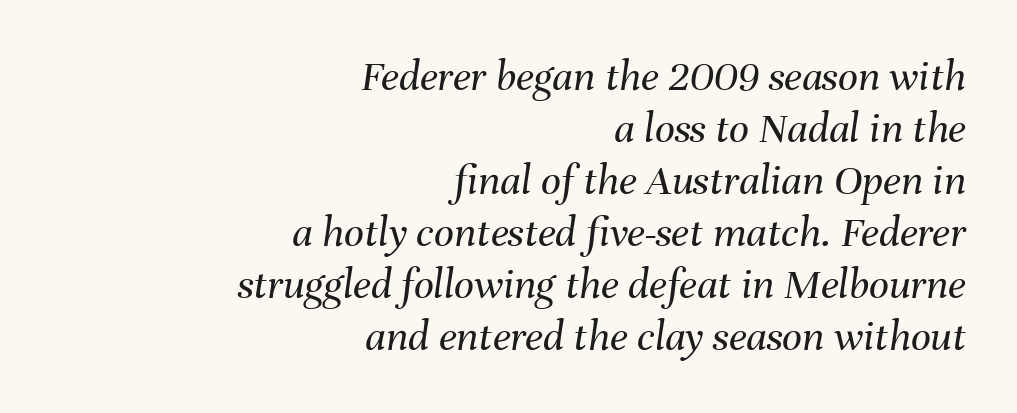
{"italic": "yes", "lean": "right", "slant_degrees": 8, "bold": "no", "weight": "regular", "width": "normal", "stroke_contrast": "medium", "x_height": "medium", "monospaced": "no", "underline": "no", "align": "right", "line_spacing_ratio": 1.18, "letter_spacing": "normal", "letter_spacing_em": 0.0, "glyph_px": 44}
